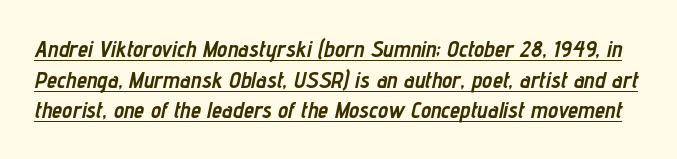
The font's italic variant was chosen for this text. A typesetter would call this leading conventional body-copy spacing. Compared with undecorated copy, this sample adds a rule below the words. Glyph-to-glyph distance matches everyday printed text.
